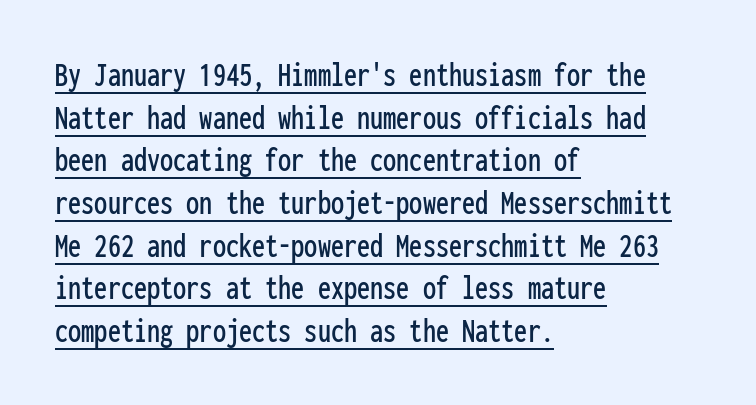
Q: Is the text italic (slanted)? A: No, it is upright.
Q: Is the typeface a serif or a sans-serif typeface? A: Sans-serif.
Q: Is the text underlined? A: Yes.
Q: How is the paragraph aligned? A: Left-aligned.
Q: Is the spacing between letters normal or unusually wide? A: Normal.
Q: Width (condensed, normal, or wide)? A: Condensed.
Q: Stroke contrast? A: Low.
Q: x-height? A: Medium.
Q: Monospaced? A: Yes.
